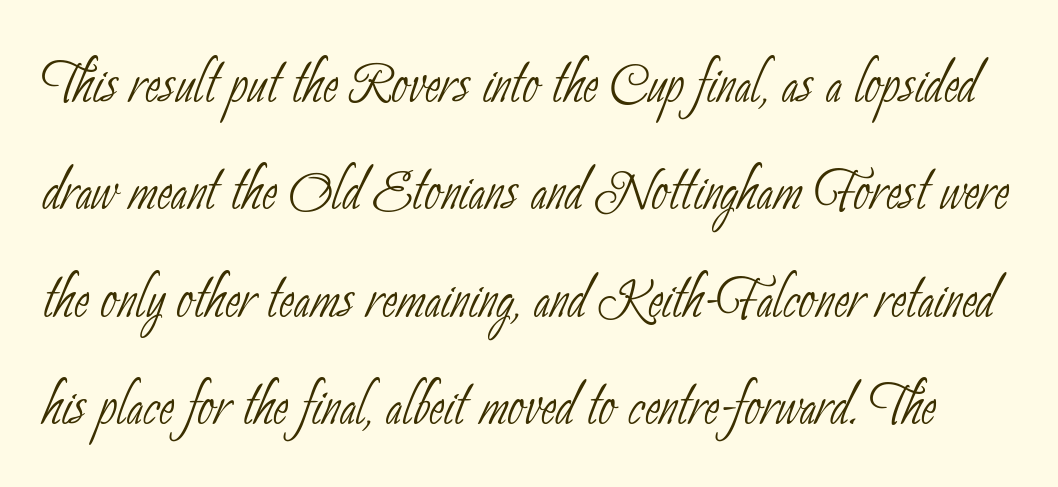
Q: Is the text bold? A: No.
Q: Is the typeface a serif or a sans-serif typeface? A: Sans-serif.
Q: Is the text underlined? A: No.
Q: Is the spacing between letters normal or unusually wide? A: Normal.
Q: Is the spacing between lines tight, normal or loose? A: Normal.
Q: Width (condensed, normal, or wide)? A: Condensed.
Q: Stroke contrast? A: Low.
Q: x-height? A: Small.
Q: Monospaced? A: No.
